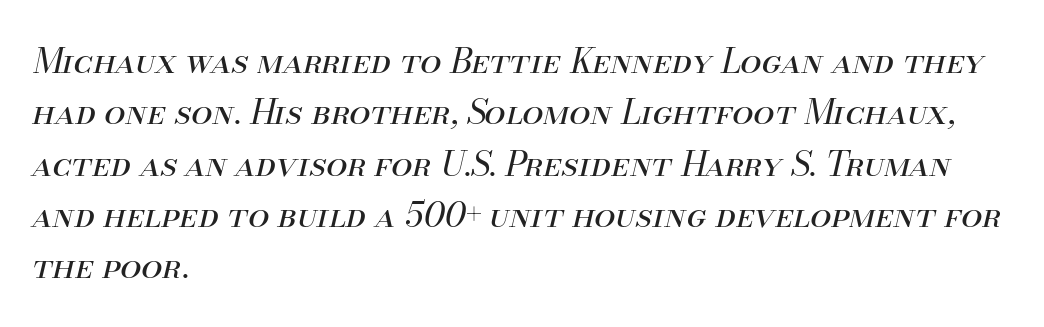
The tracking reads as untouched default to a designer's eye. A bare baseline throughout the passage. Bold? No — there's no thickening of the strokes. Is there much room between lines? A standard amount, neither cramped nor airy. Proportional: the letters do not fall into vertical columns.
